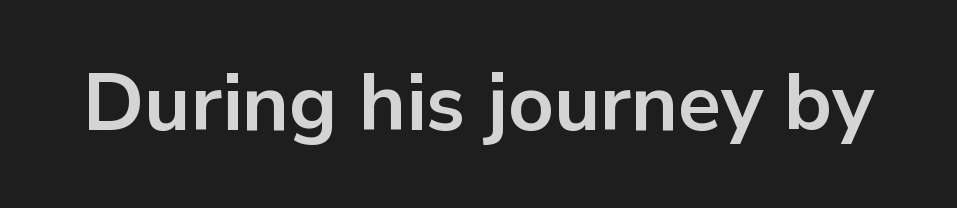
The image shows 80 px bold sans-serif type, upright; set normal letter spacing, not underlined; low stroke contrast and a medium x-height.
